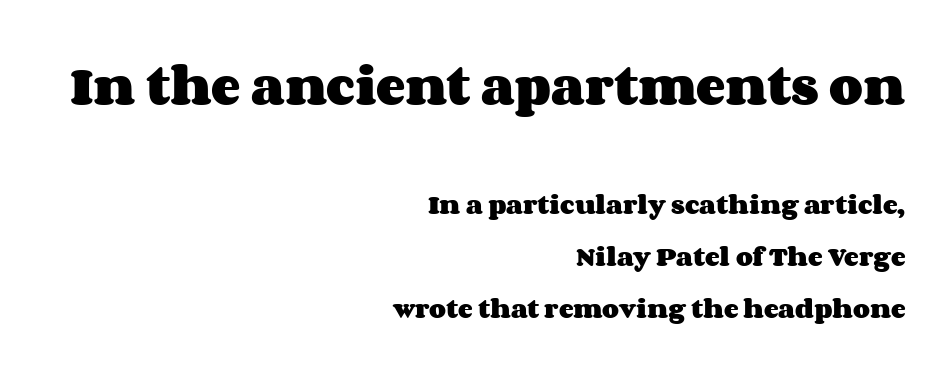
{"italic": "no", "bold": "yes", "weight": "heavy", "width": "wide", "stroke_contrast": "medium", "x_height": "large", "monospaced": "no", "underline": "no", "align": "right", "line_spacing": "loose", "line_spacing_ratio": 2.36, "letter_spacing": "normal", "letter_spacing_em": 0.0, "larger_block": "first", "size_ratio": 2.0, "glyph_px": 44}
